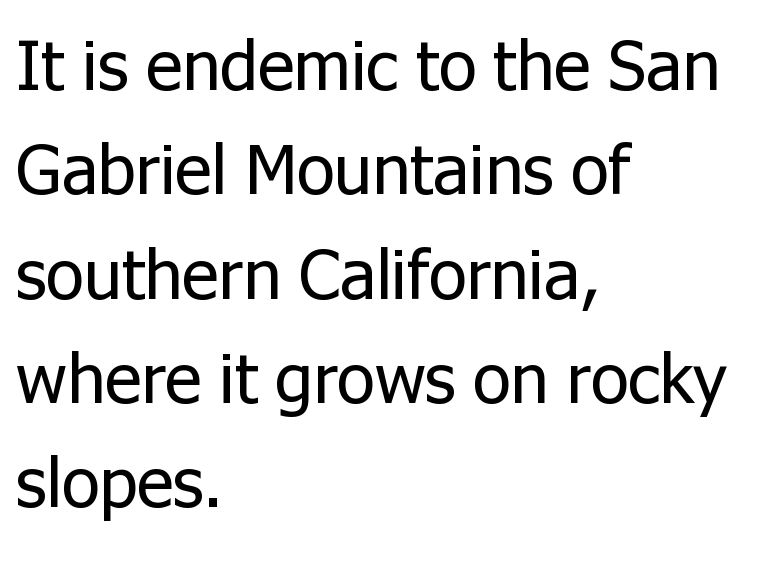
{"serif": "no", "italic": "no", "bold": "no", "weight": "regular", "width": "normal", "stroke_contrast": "low", "x_height": "medium", "monospaced": "no", "underline": "no", "align": "left", "line_spacing": "normal", "line_spacing_ratio": 1.49, "letter_spacing": "normal", "letter_spacing_em": 0.0, "glyph_px": 70}
